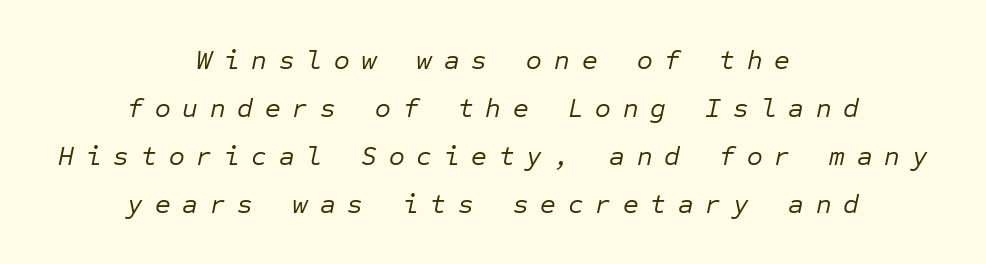
Decoration check: the copy has no underline. Loose tracking; the words dissolve into strings of separated letters. Typeset on center — no edge is straight. Compared with ordinary roman type, these characters are visibly tilted.
